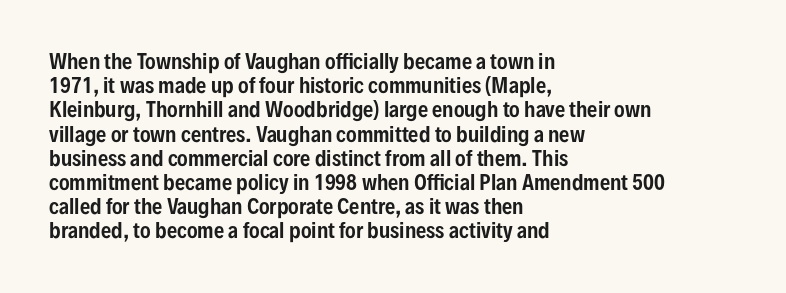
{"italic": "no", "underline": "no", "align": "left", "line_spacing_ratio": 1.21, "letter_spacing": "normal", "letter_spacing_em": 0.0, "glyph_px": 20}
